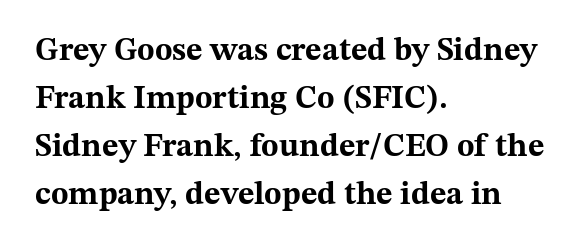
How are the letters spaced? Ordinarily, with no added tracking. This is serif lettering, the kind often seen in printed books. The typography opts for an upright posture over an oblique one. Clear beneath every line of the passage. The space between consecutive lines is moderate.
